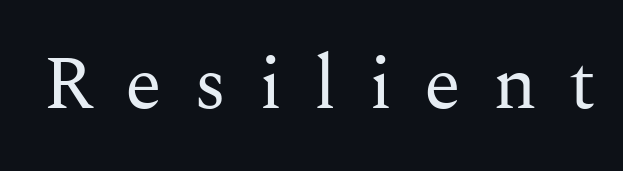
These lines are rendered in a variable-pitch font. The space beneath each line is pristine and unruled. The font's upright variant was chosen for this text. Caption: expanded tracking, letters set apart. To sum up the face: it has serifs.
